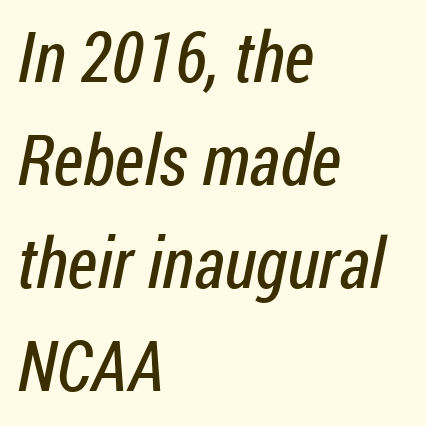
{"serif": "no", "bold": "no", "weight": "regular", "width": "condensed", "stroke_contrast": "low", "x_height": "medium", "monospaced": "no", "underline": "no", "align": "left", "line_spacing": "normal", "line_spacing_ratio": 1.47, "letter_spacing": "normal", "letter_spacing_em": 0.0, "glyph_px": 70}
